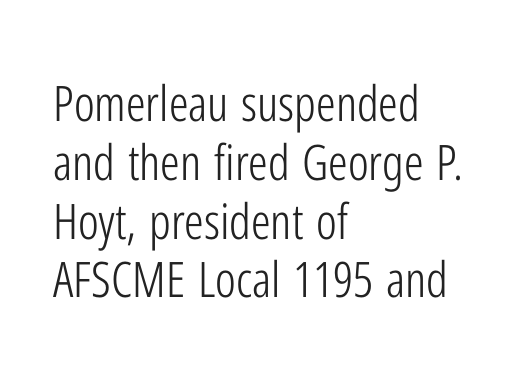
The image shows 49 px light, condensed sans-serif type, upright; set left-aligned, line spacing 1.2x, normal letter spacing, not underlined; low stroke contrast and a medium x-height.
